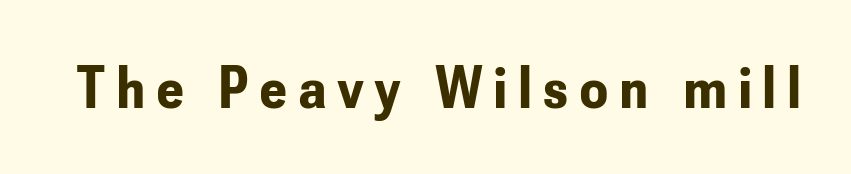
{"serif": "no", "italic": "no", "bold": "yes", "weight": "bold", "width": "condensed", "stroke_contrast": "low", "x_height": "small", "monospaced": "no", "underline": "no", "letter_spacing": "wide", "letter_spacing_em": 0.2, "glyph_px": 61}
